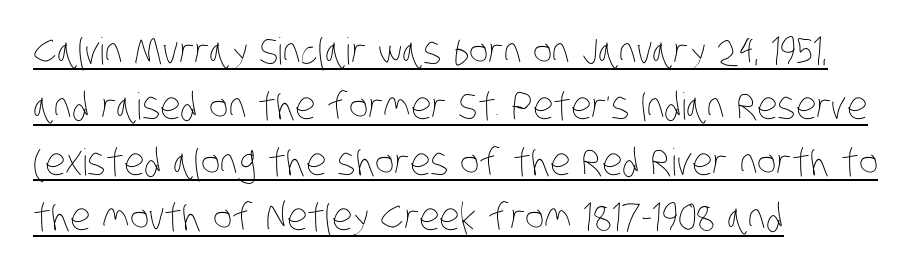
Q: Is the text bold? A: No.
Q: Is the text underlined? A: Yes.
Q: How is the paragraph aligned? A: Left-aligned.
Q: Is the spacing between letters normal or unusually wide? A: Normal.
Q: Is the spacing between lines tight, normal or loose? A: Normal.
Q: Width (condensed, normal, or wide)? A: Condensed.
Q: Stroke contrast? A: Low.
Q: x-height? A: Large.
Q: Monospaced? A: No.
